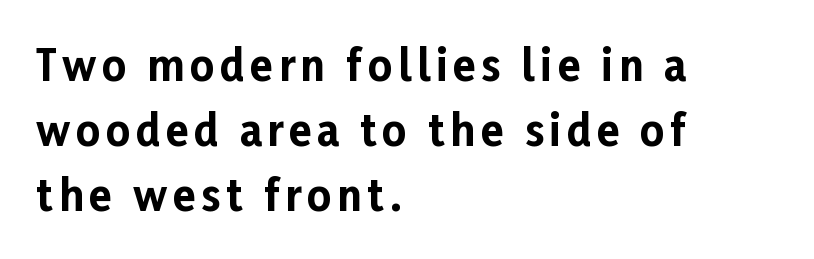
Where is the straight margin? On the left. Type without underlining. Notice how the stems are strictly vertical — no italics here. What kind of face is this? One without serifs — a sans. Is this a fixed-width face? No — the glyphs have proportional, varying widths.
